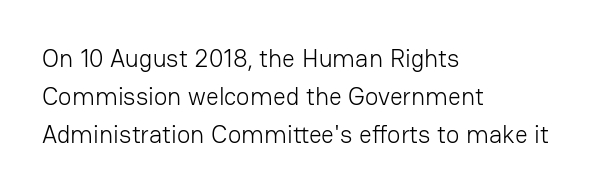
The font's upright variant was chosen for this text. The specimen omits any rule beneath the text block's lines. All the whitespace from short lines collects on the right. Tracking here is standard; glyphs follow each other at the usual distance.
